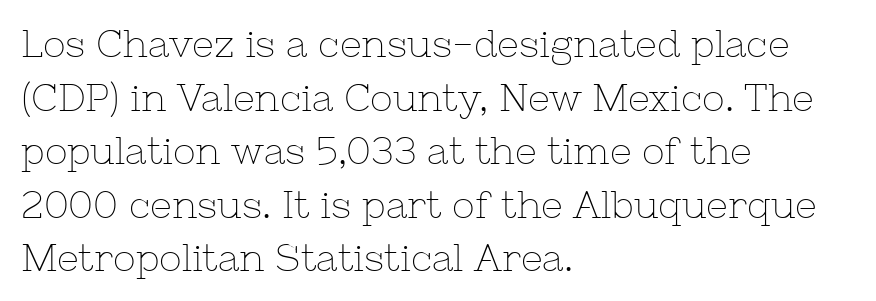
The image shows 38 px thin serif type, upright; set left-aligned, normal line spacing (1.41x), normal letter spacing, not underlined; low stroke contrast and a medium x-height.
